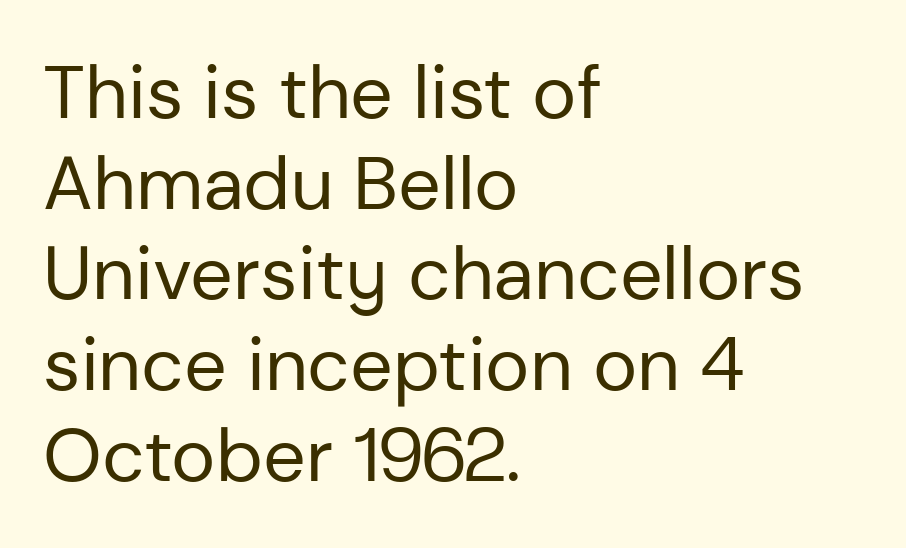
Q: Is the text bold? A: No.
Q: Is the text italic (slanted)? A: No, it is upright.
Q: Is the typeface a serif or a sans-serif typeface? A: Sans-serif.
Q: Is the text underlined? A: No.
Q: How is the paragraph aligned? A: Left-aligned.
Q: Is the spacing between letters normal or unusually wide? A: Normal.
Q: Width (condensed, normal, or wide)? A: Normal.
Q: Stroke contrast? A: Low.
Q: x-height? A: Medium.
Q: Monospaced? A: No.
